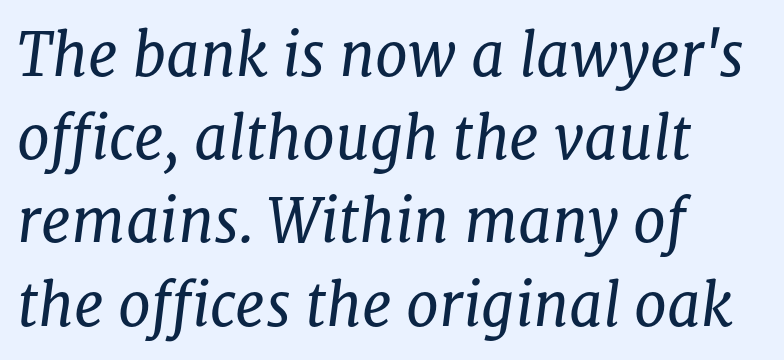
Q: Is the text bold? A: No.
Q: Is the text italic (slanted)? A: Yes, it leans right by about 8 degrees.
Q: Is the typeface a serif or a sans-serif typeface? A: Serif.
Q: Is the text underlined? A: No.
Q: How is the paragraph aligned? A: Left-aligned.
Q: Is the spacing between letters normal or unusually wide? A: Normal.
Q: Is the spacing between lines tight, normal or loose? A: Normal.
Q: Width (condensed, normal, or wide)? A: Normal.
Q: Stroke contrast? A: Low.
Q: x-height? A: Medium.
Q: Monospaced? A: No.
